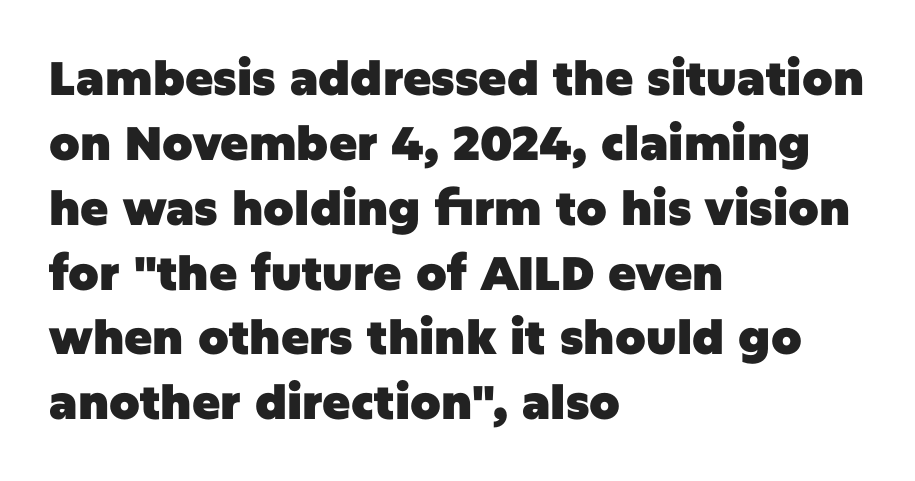
Q: Is the text bold? A: Yes.
Q: Is the text italic (slanted)? A: No, it is upright.
Q: Is the typeface a serif or a sans-serif typeface? A: Sans-serif.
Q: Is the text underlined? A: No.
Q: How is the paragraph aligned? A: Left-aligned.
Q: Is the spacing between letters normal or unusually wide? A: Normal.
Q: Is the spacing between lines tight, normal or loose? A: Normal.
Q: Width (condensed, normal, or wide)? A: Normal.
Q: Stroke contrast? A: Low.
Q: x-height? A: Large.
Q: Monospaced? A: No.
